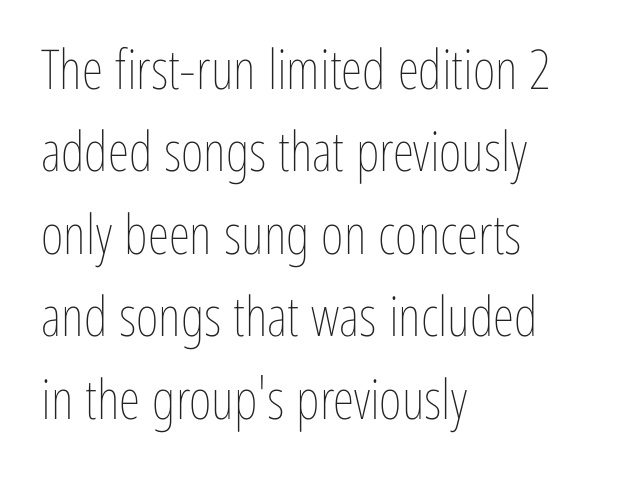
Heaviness? Minimal to ordinary, like unemphasized prose. The horizontal fit of the characters is conventional and even. A typesetter would mark this as roman, not italic. The letters advance in unequal steps, a hallmark of proportional type. Words float on clear page, feet unadorned. Rows of type keep a routine distance in the vertical direction.
